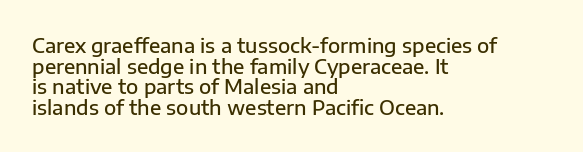
{"italic": "no", "bold": "semi", "underline": "no", "align": "left", "line_spacing": "tight", "line_spacing_ratio": 1.03, "letter_spacing": "normal", "letter_spacing_em": 0.0, "glyph_px": 20}
